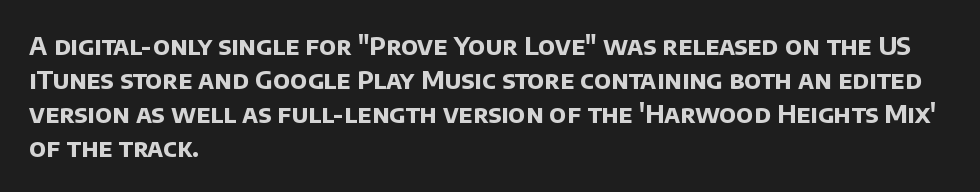
The image shows 25 px bold type; set left-aligned, normal line spacing (1.36x), normal letter spacing, not underlined.
